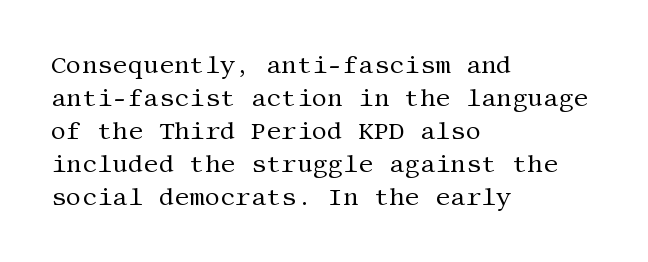
These lines stack with their left ends in a neat column. Letters rest on an invisible, unmarked baseline. The lines sit at an ordinary, default distance from one another. The type sits square on the baseline with zero lean. No letter is thick-stroked: the sample isn't bold. Default kerning and tracking; the words read as compact shapes.
